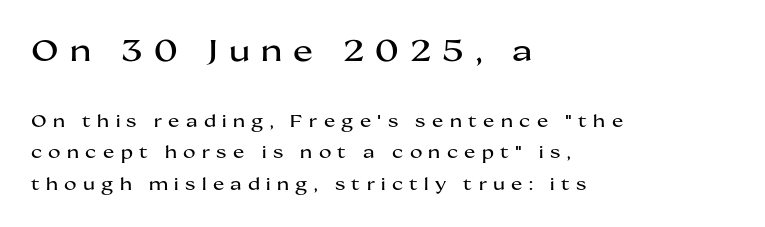
Q: Is the text italic (slanted)? A: No, it is upright.
Q: Is the text underlined? A: No.
Q: How is the paragraph aligned? A: Left-aligned.
Q: Is the spacing between letters normal or unusually wide? A: Unusually wide.
Q: Which block of text is set in a larger size, the first (top) or the second (bottom)? A: The first (top) one.
Q: Width (condensed, normal, or wide)? A: Wide.
Q: Stroke contrast? A: Medium.
Q: x-height? A: Medium.
Q: Monospaced? A: No.
